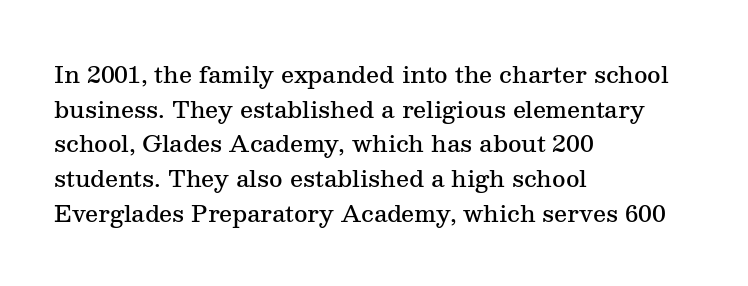
The image shows 23 px text type, upright; set left-aligned, normal line spacing (1.51x), normal letter spacing, not underlined.
